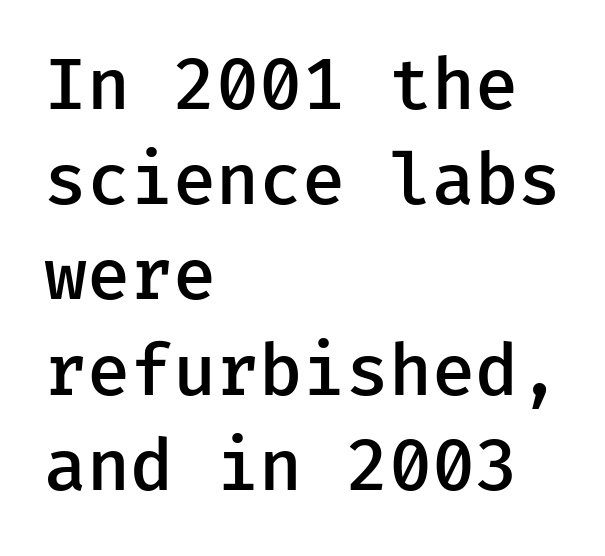
Typesetter's note: demi weight, one step under bold. Compared with typical body copy, the letter spacing here is the same. One-word summary of the alignment: left. The passage shown is not underscored anywhere. Leading matches the norm, producing a regular column.
